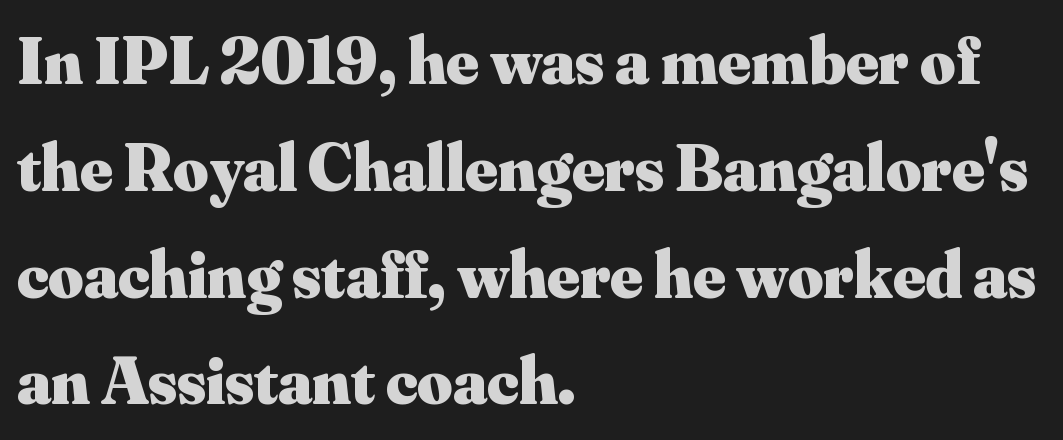
No italicization has been applied; the sample stays upright. Spacing verdict: proportional, widths tailored to each character. Every row of glyphs begins at an identical x-position on the left. Little horizontal feet cap the strokes, marking this as serif type. The designer left line spacing at the default. Descenders hang freely into open space.
